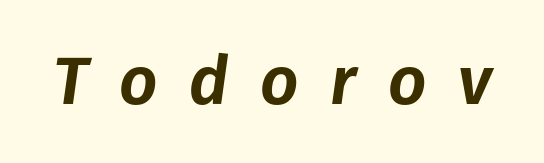
The image shows 67 px text type, italic (leaning right); set unusually wide letter spacing (+0.47 em), not underlined; low stroke contrast and a medium x-height.
